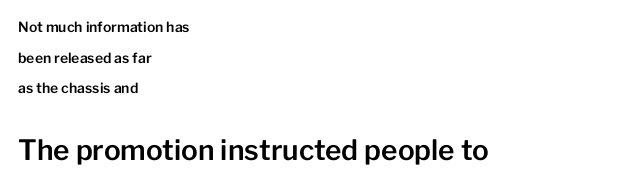
Q: Is the text italic (slanted)? A: No, it is upright.
Q: Is the typeface a serif or a sans-serif typeface? A: Sans-serif.
Q: Is the text underlined? A: No.
Q: How is the paragraph aligned? A: Left-aligned.
Q: Is the spacing between letters normal or unusually wide? A: Normal.
Q: Is the spacing between lines tight, normal or loose? A: Loose.
Q: Which block of text is set in a larger size, the first (top) or the second (bottom)? A: The second (bottom) one.
Q: Width (condensed, normal, or wide)? A: Normal.
Q: Stroke contrast? A: Low.
Q: x-height? A: Medium.
Q: Monospaced? A: No.
